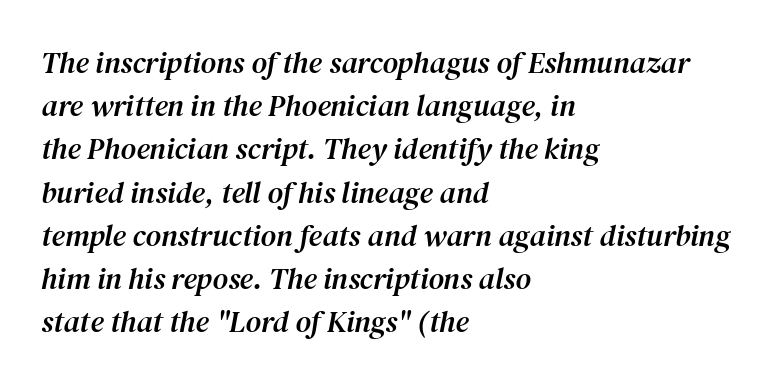
Each row of text sits above clean, open space. It's the slanting kind of type. Here the glyphs are tracked normally, forming tight word shapes. How would I describe the line gaps? Plain and ordinary. Looks like regular typesetting: each glyph gets only the width it needs.
